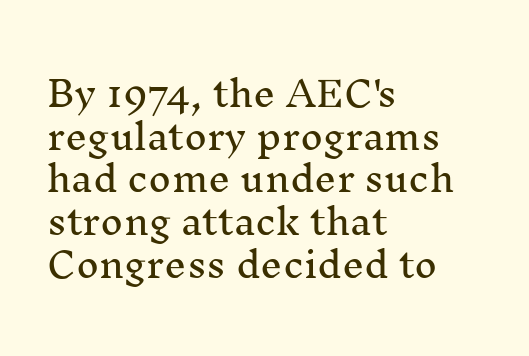
{"serif": "yes", "italic": "no", "width": "normal", "stroke_contrast": "medium", "x_height": "medium", "monospaced": "no", "underline": "no", "align": "left", "line_spacing_ratio": 1.22, "letter_spacing": "normal", "letter_spacing_em": 0.0, "glyph_px": 35}
